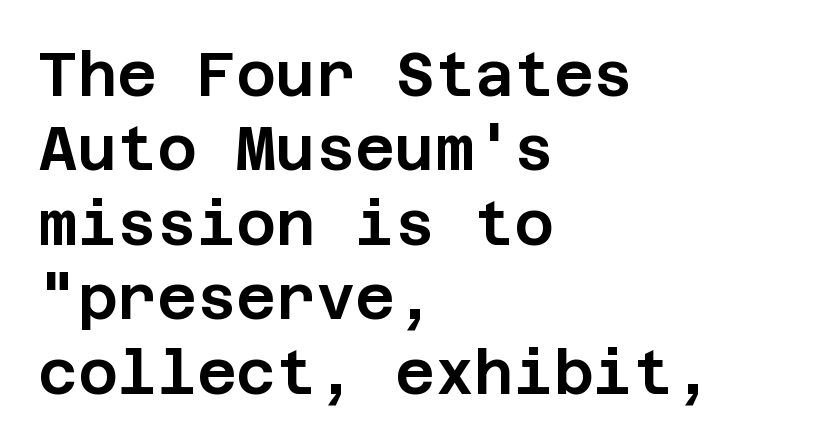
The image shows 61 px sans-serif type, upright; set left-aligned, line spacing 1.22x, normal letter spacing, not underlined; low stroke contrast and a large x-height.
